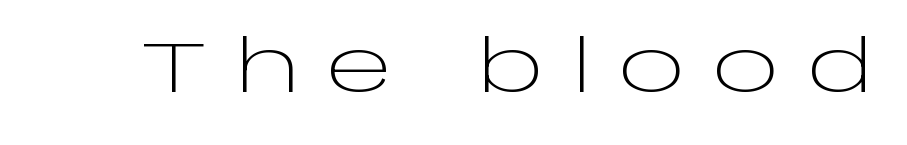
Bare-footed words on every line. Unlike a traditional serif, this face leaves its strokes unadorned. The strokes are not fattened; the text isn't bold. Loose tracking; the words dissolve into strings of separated letters. Looks like regular typesetting: each glyph gets only the width it needs.
